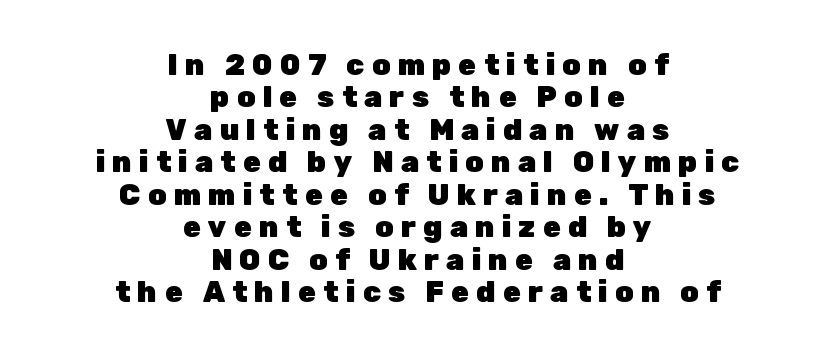
Q: Is the text bold? A: Yes.
Q: Is the text italic (slanted)? A: No, it is upright.
Q: Is the typeface a serif or a sans-serif typeface? A: Sans-serif.
Q: Is the text underlined? A: No.
Q: How is the paragraph aligned? A: Centered.
Q: Is the spacing between letters normal or unusually wide? A: Unusually wide.
Q: Is the spacing between lines tight, normal or loose? A: Tight.
Q: Width (condensed, normal, or wide)? A: Normal.
Q: Stroke contrast? A: Low.
Q: x-height? A: Medium.
Q: Monospaced? A: No.
